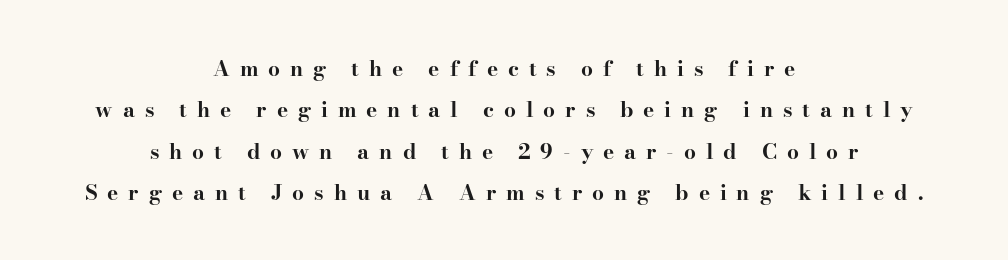
{"italic": "no", "bold": "yes", "underline": "no", "align": "center", "line_spacing": "loose", "line_spacing_ratio": 1.97, "letter_spacing": "wide", "letter_spacing_em": 0.47, "glyph_px": 21}
